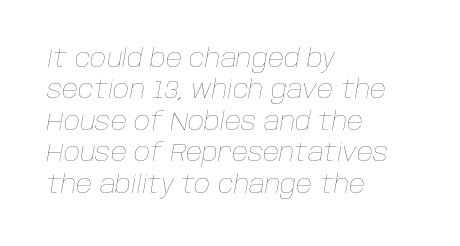
Teacher's note: observe the even left margin — that is flush-left alignment. The space directly below the letters is spotless. Caption: standard tracking, unaltered. The strokes carry an ordinary text weight at most.
